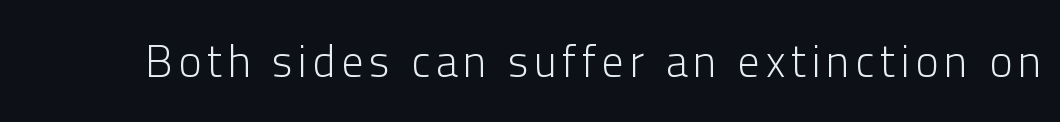
Q: Is the text bold? A: No.
Q: Is the text italic (slanted)? A: No, it is upright.
Q: Is the typeface a serif or a sans-serif typeface? A: Sans-serif.
Q: Is the text underlined? A: No.
Q: Width (condensed, normal, or wide)? A: Normal.
Q: Stroke contrast? A: Low.
Q: x-height? A: Medium.
Q: Monospaced? A: No.
